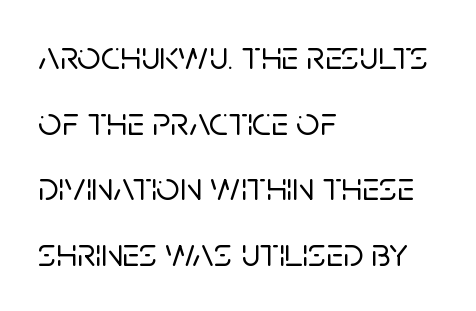
The image shows 41 px sans-serif type, upright; set left-aligned, normal line spacing (1.6x), normal letter spacing, not underlined; low stroke contrast and a large x-height.
